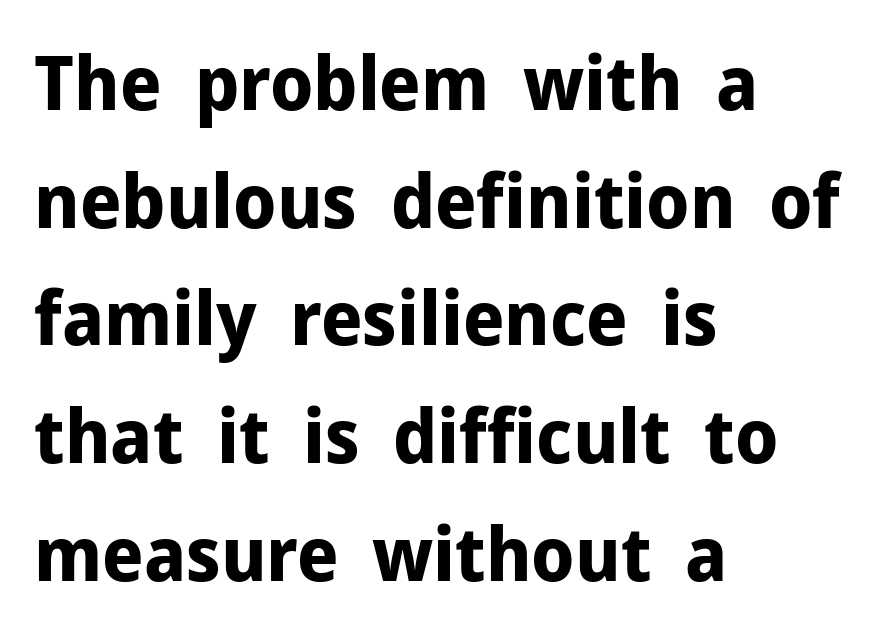
{"serif": "no", "italic": "no", "bold": "yes", "weight": "bold", "width": "normal", "stroke_contrast": "low", "x_height": "medium", "monospaced": "no", "underline": "no", "align": "left", "line_spacing": "normal", "line_spacing_ratio": 1.57, "letter_spacing": "normal", "letter_spacing_em": 0.0, "glyph_px": 75}
